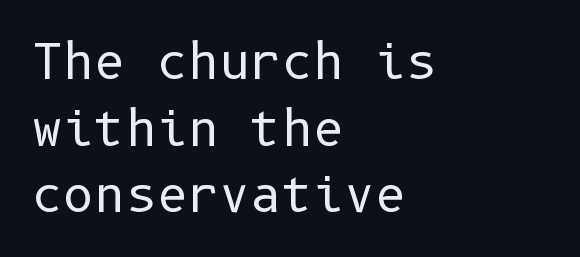
The image shows 48 px regular-weight sans-serif type, upright; set left-aligned, normal line spacing (1.39x), normal letter spacing, not underlined; low stroke contrast and a medium x-height.
